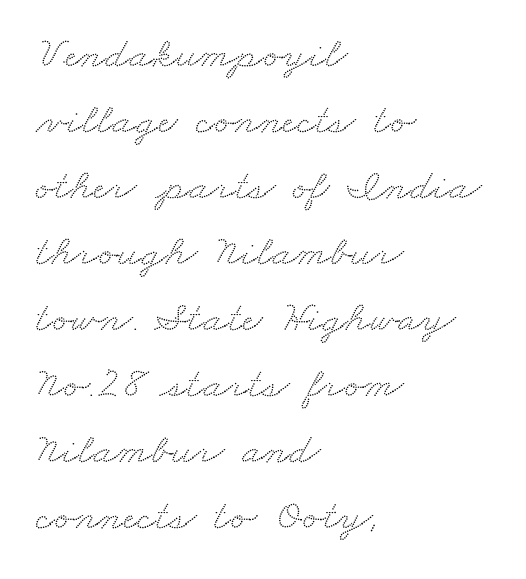
{"serif": "yes", "width": "wide", "stroke_contrast": "medium", "x_height": "small", "monospaced": "no", "underline": "no", "align": "left", "line_spacing": "normal", "line_spacing_ratio": 1.5, "letter_spacing": "normal", "letter_spacing_em": 0.0, "glyph_px": 44}
